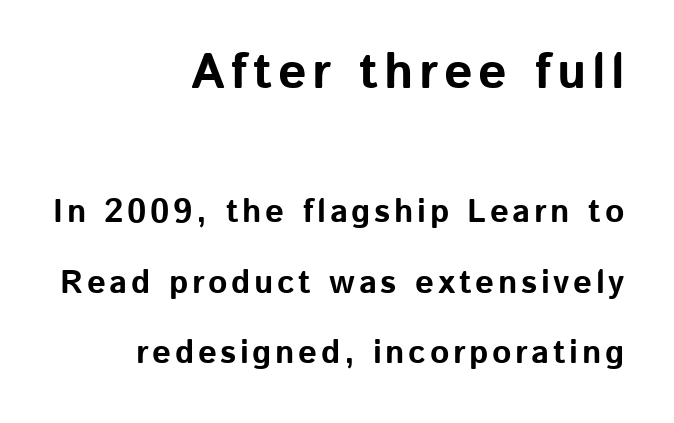
{"serif": "no", "italic": "no", "bold": "yes", "weight": "bold", "width": "normal", "stroke_contrast": "low", "x_height": "medium", "monospaced": "no", "underline": "no", "align": "right", "line_spacing": "loose", "line_spacing_ratio": 2.14, "larger_block": "first", "size_ratio": 1.52, "glyph_px": 50}
